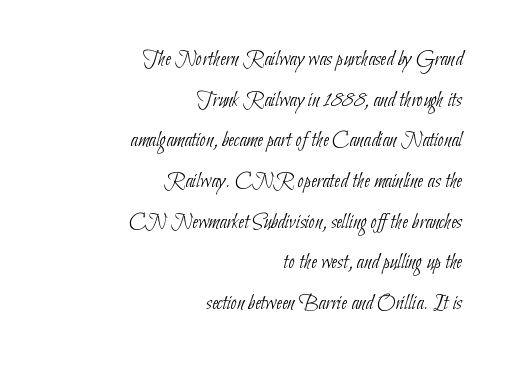
The image shows 22 px text type; set right-aligned, line spacing 1.85x, normal letter spacing, not underlined.
